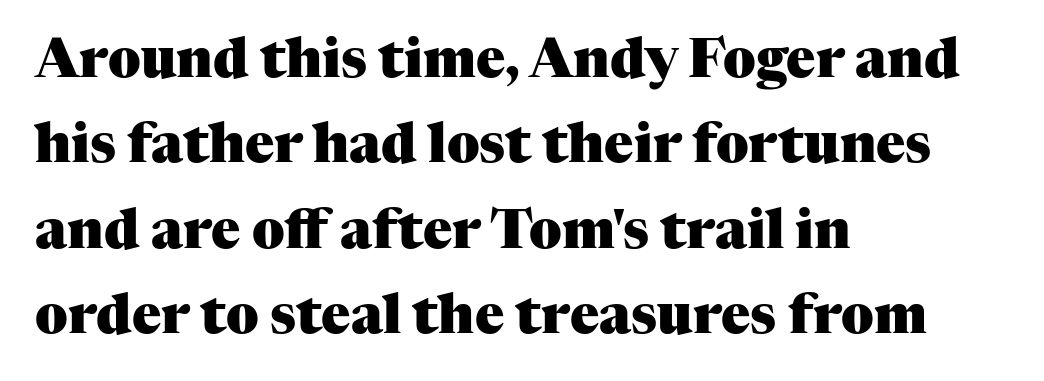
{"serif": "yes", "italic": "no", "bold": "yes", "weight": "heavy", "width": "normal", "stroke_contrast": "medium", "x_height": "medium", "monospaced": "no", "underline": "no", "align": "left", "line_spacing": "normal", "line_spacing_ratio": 1.58, "letter_spacing": "normal", "letter_spacing_em": 0.0, "glyph_px": 54}
